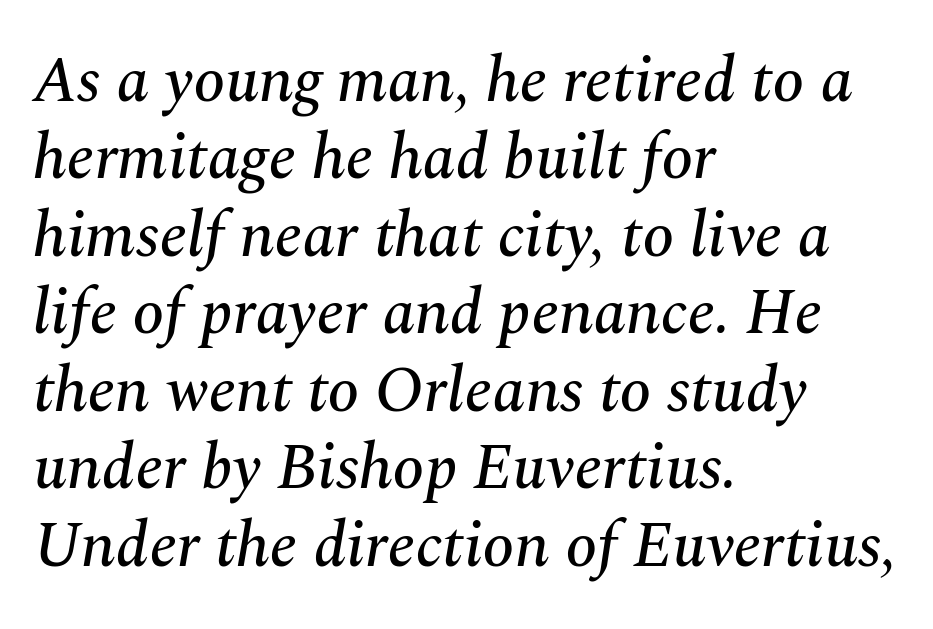
The image shows 64 px serif type, italic (leaning right); set left-aligned, line spacing 1.21x, normal letter spacing, not underlined; medium stroke contrast and a medium x-height.
